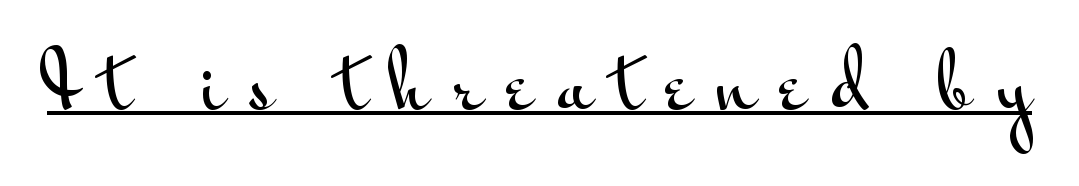
Has an underline been added? It has. The face used here is a sans, in the tradition of grotesques and geometrics. Compared with typical body copy, the letter spacing here is much looser.
